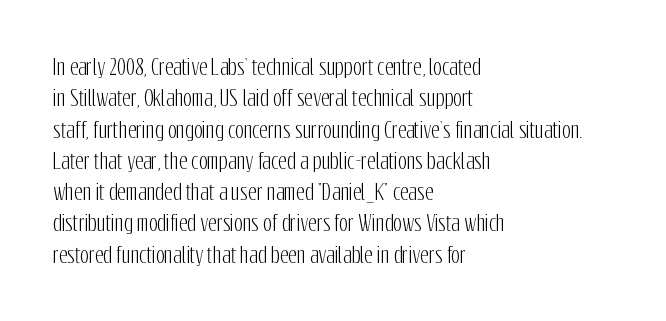
{"italic": "no", "underline": "no", "align": "left", "line_spacing": "normal", "line_spacing_ratio": 1.49, "letter_spacing": "normal", "letter_spacing_em": 0.0, "glyph_px": 21}
